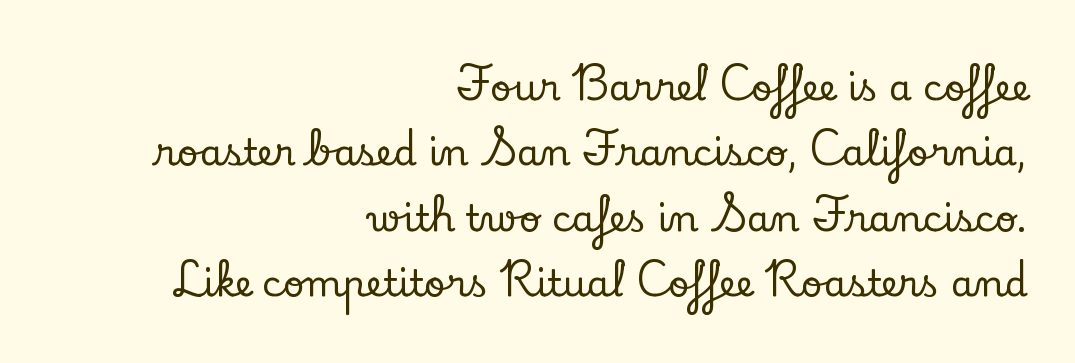
Q: Is the text italic (slanted)? A: No, it is upright.
Q: Is the typeface a serif or a sans-serif typeface? A: Serif.
Q: Is the text underlined? A: No.
Q: How is the paragraph aligned? A: Right-aligned.
Q: Is the spacing between letters normal or unusually wide? A: Normal.
Q: Width (condensed, normal, or wide)? A: Normal.
Q: Stroke contrast? A: Low.
Q: x-height? A: Small.
Q: Monospaced? A: No.
